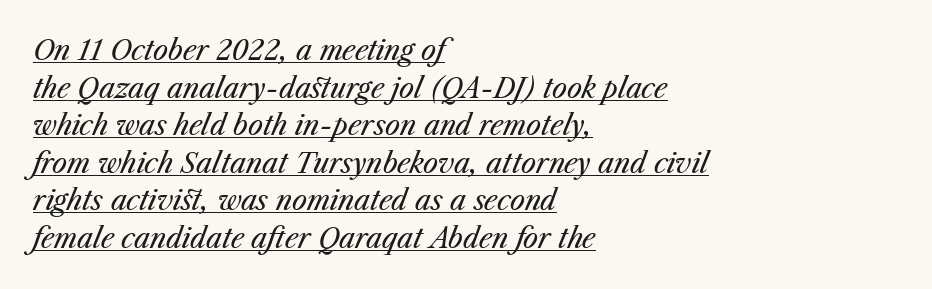
{"italic": "yes", "lean": "right", "slant_degrees": 23, "bold": "no", "underline": "yes", "align": "left", "line_spacing": "normal", "line_spacing_ratio": 1.39, "letter_spacing": "normal", "letter_spacing_em": 0.0, "glyph_px": 27}
